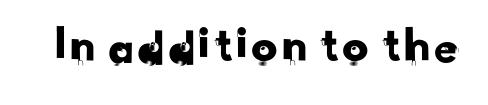
Underline: absent. The passage shown is typed in a proportional face where columns would drift. Font category for this specimen: sans-serif. Letter spacing: default.
